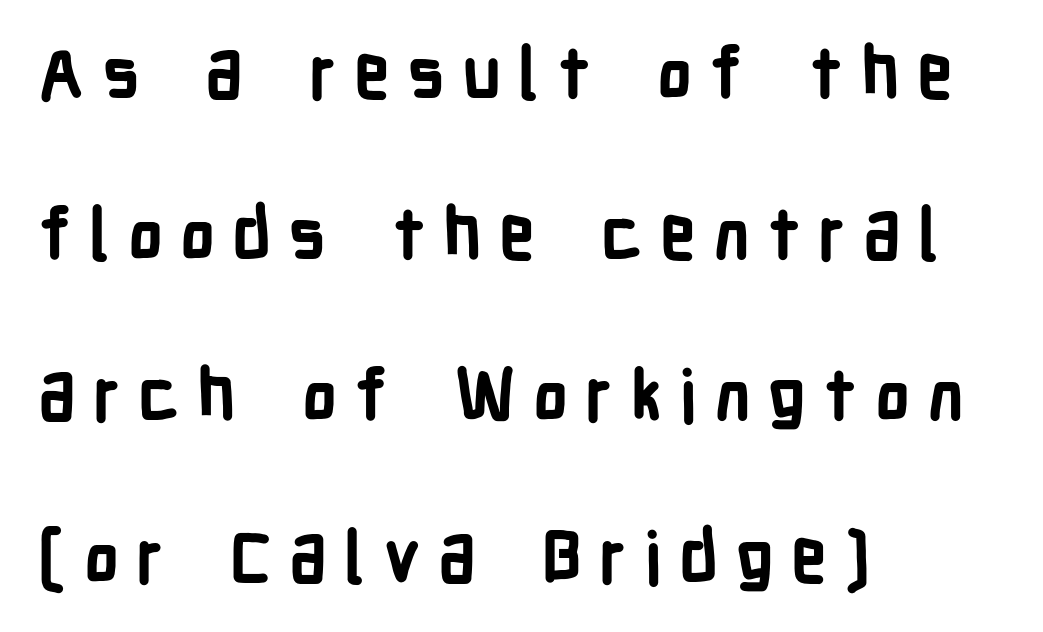
Q: Is the text bold? A: Yes.
Q: Is the text italic (slanted)? A: No, it is upright.
Q: Is the typeface a serif or a sans-serif typeface? A: Sans-serif.
Q: Is the text underlined? A: No.
Q: How is the paragraph aligned? A: Left-aligned.
Q: Is the spacing between letters normal or unusually wide? A: Unusually wide.
Q: Is the spacing between lines tight, normal or loose? A: Loose.
Q: Width (condensed, normal, or wide)? A: Condensed.
Q: Stroke contrast? A: Low.
Q: x-height? A: Medium.
Q: Monospaced? A: No.
